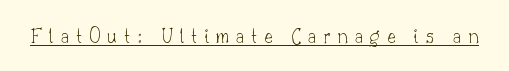
The image shows 22 px text type, upright; set unusually wide letter spacing (+0.31 em), underlined.
